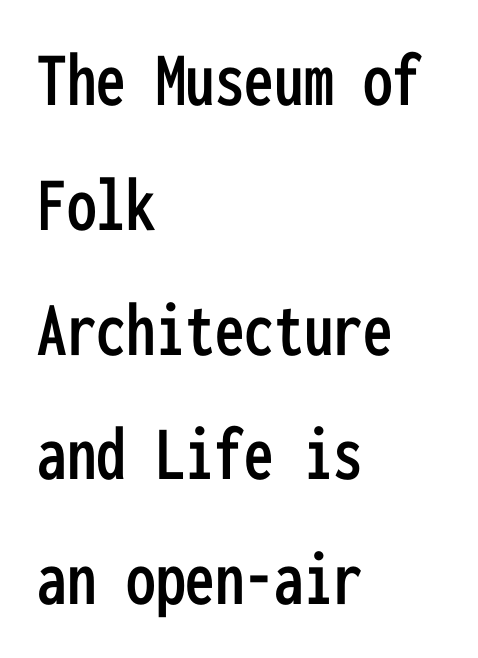
The line-height multiplier appears to be the usual default. Vertical strokes here are truly vertical. Characters follow at the spacing the type designer built in. The setting favours the left margin, as ordinary paragraphs usually do. The words here are not underlined.
